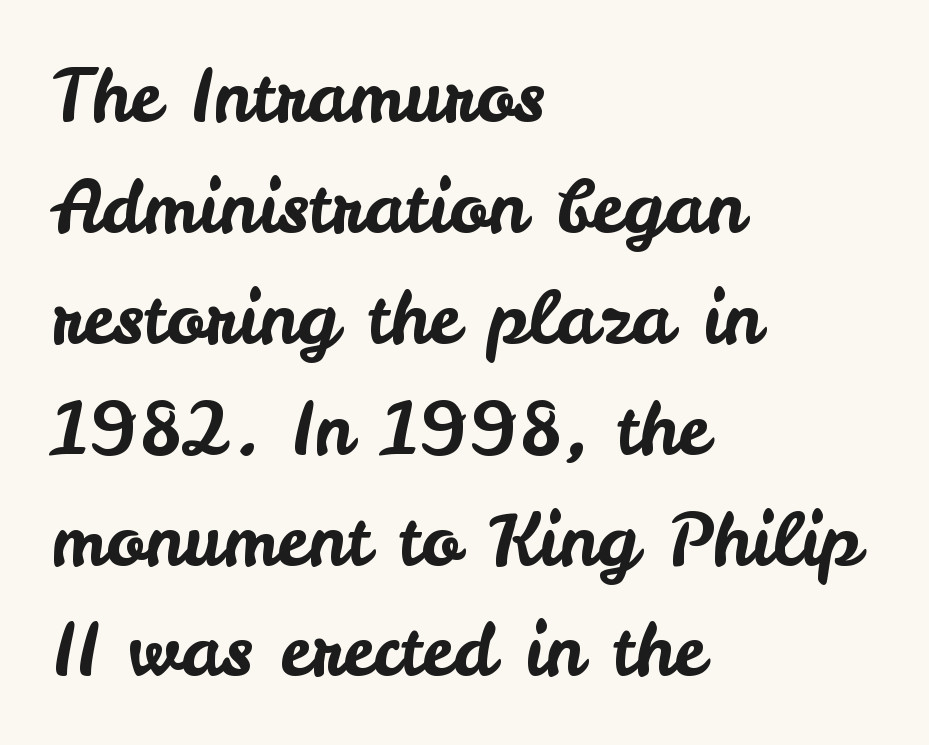
The image shows 72 px sans-serif type; set left-aligned, normal line spacing (1.54x), normal letter spacing, not underlined; low stroke contrast and a small x-height.
